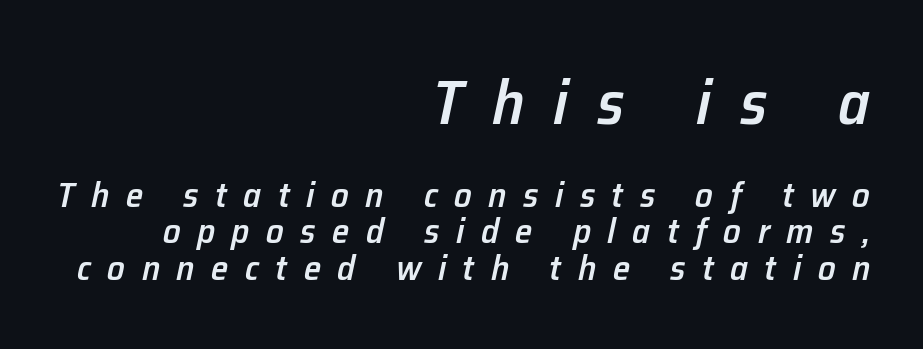
The image shows 62 px semibold type, italic (leaning right); set right-aligned, tight line spacing (1.04x), unusually wide letter spacing (+0.47 em), not underlined; the first (top) block is 1.77x larger; low stroke contrast and a medium x-height.
